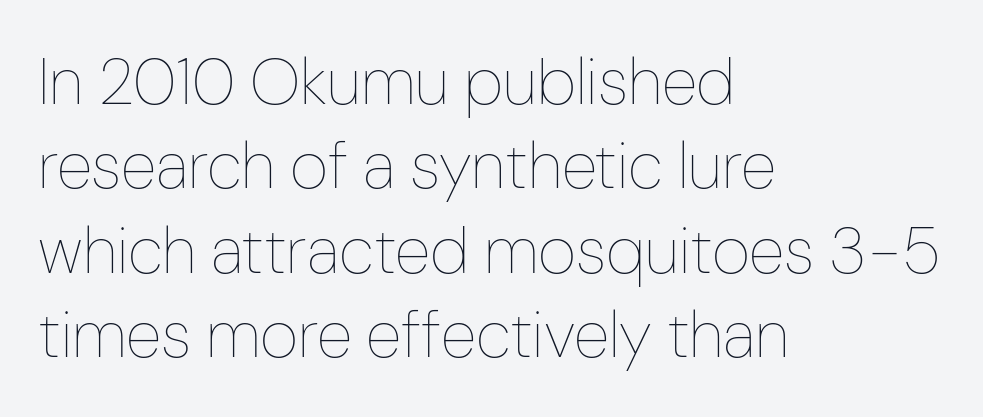
Q: Is the text bold? A: No.
Q: Is the text italic (slanted)? A: No, it is upright.
Q: Is the text underlined? A: No.
Q: How is the paragraph aligned? A: Left-aligned.
Q: Is the spacing between letters normal or unusually wide? A: Normal.
Q: Is the spacing between lines tight, normal or loose? A: Normal.
Q: Width (condensed, normal, or wide)? A: Condensed.
Q: Stroke contrast? A: Low.
Q: x-height? A: Medium.
Q: Monospaced? A: No.
